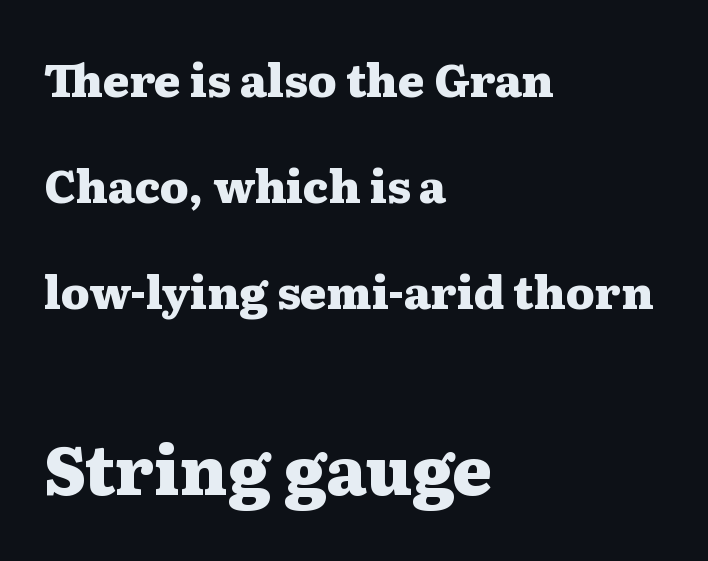
Q: Is the text bold? A: Yes.
Q: Is the text italic (slanted)? A: No, it is upright.
Q: Is the typeface a serif or a sans-serif typeface? A: Serif.
Q: Is the text underlined? A: No.
Q: How is the paragraph aligned? A: Left-aligned.
Q: Is the spacing between letters normal or unusually wide? A: Normal.
Q: Is the spacing between lines tight, normal or loose? A: Loose.
Q: Which block of text is set in a larger size, the first (top) or the second (bottom)? A: The second (bottom) one.
Q: Width (condensed, normal, or wide)? A: Wide.
Q: Stroke contrast? A: Medium.
Q: x-height? A: Medium.
Q: Monospaced? A: No.
